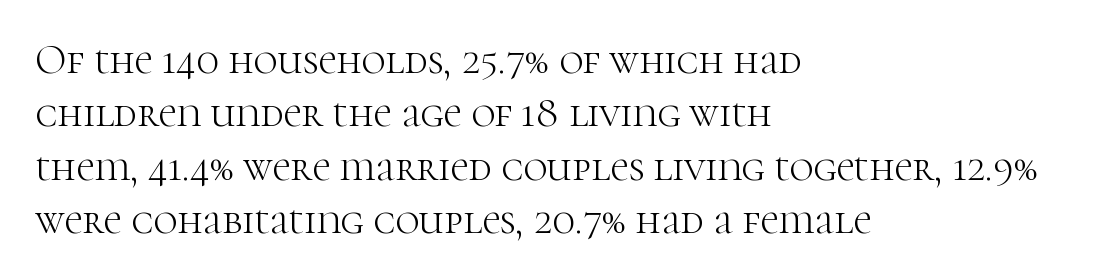
Q: Is the text bold? A: No.
Q: Is the text italic (slanted)? A: No, it is upright.
Q: Is the typeface a serif or a sans-serif typeface? A: Serif.
Q: Is the text underlined? A: No.
Q: How is the paragraph aligned? A: Left-aligned.
Q: Is the spacing between letters normal or unusually wide? A: Normal.
Q: Is the spacing between lines tight, normal or loose? A: Normal.
Q: Width (condensed, normal, or wide)? A: Normal.
Q: Stroke contrast? A: High.
Q: x-height? A: Medium.
Q: Monospaced? A: No.
